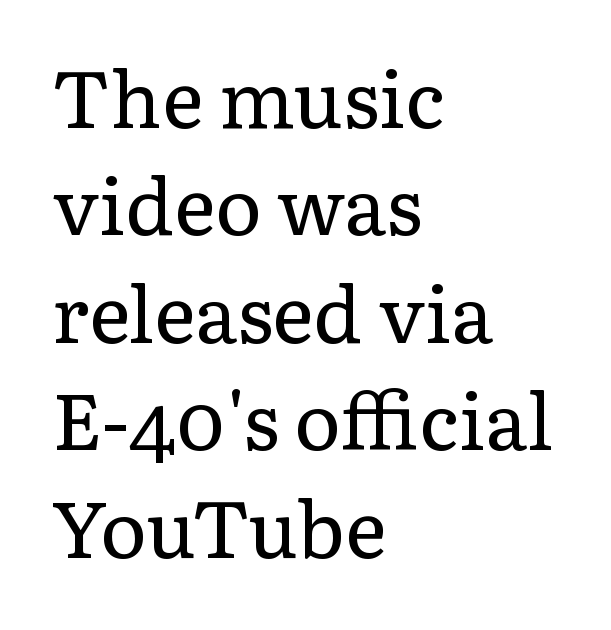
The image shows 79 px regular-weight serif type, upright; set left-aligned, normal line spacing (1.36x), normal letter spacing, not underlined; low stroke contrast and a medium x-height.
